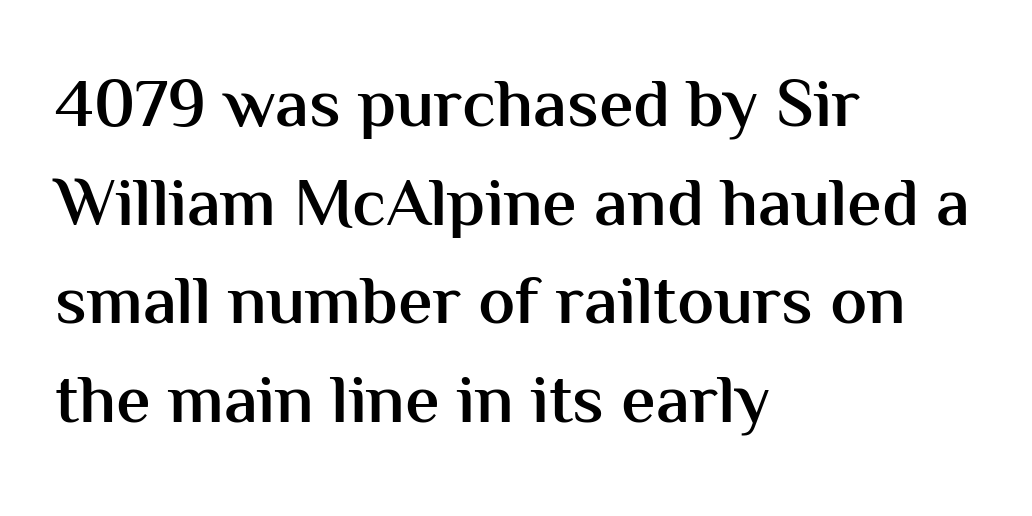
Q: Is the text bold? A: Semi-bold.
Q: Is the text italic (slanted)? A: No, it is upright.
Q: Is the typeface a serif or a sans-serif typeface? A: Sans-serif.
Q: Is the text underlined? A: No.
Q: How is the paragraph aligned? A: Left-aligned.
Q: Is the spacing between letters normal or unusually wide? A: Normal.
Q: Is the spacing between lines tight, normal or loose? A: Normal.
Q: Width (condensed, normal, or wide)? A: Normal.
Q: Stroke contrast? A: Medium.
Q: x-height? A: Medium.
Q: Monospaced? A: No.
